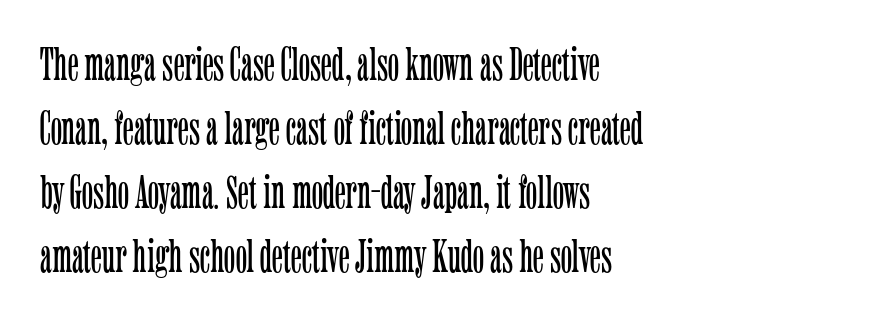
The image shows 47 px light, condensed serif type, upright; set left-aligned, normal line spacing (1.36x), normal letter spacing, not underlined; low stroke contrast and a medium x-height.
